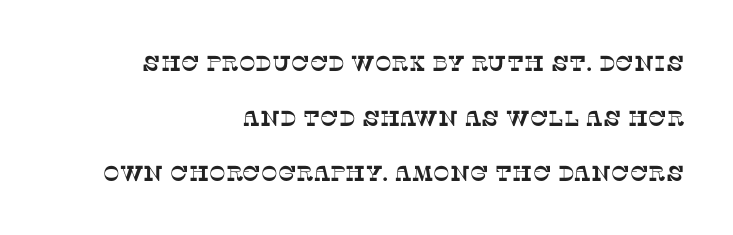
Teacher's note: observe the even right margin — that is flush-right alignment. Bare-footed words on every line. Letter spacing: default. Notice the wide empty band between every row — that's loose leading.
